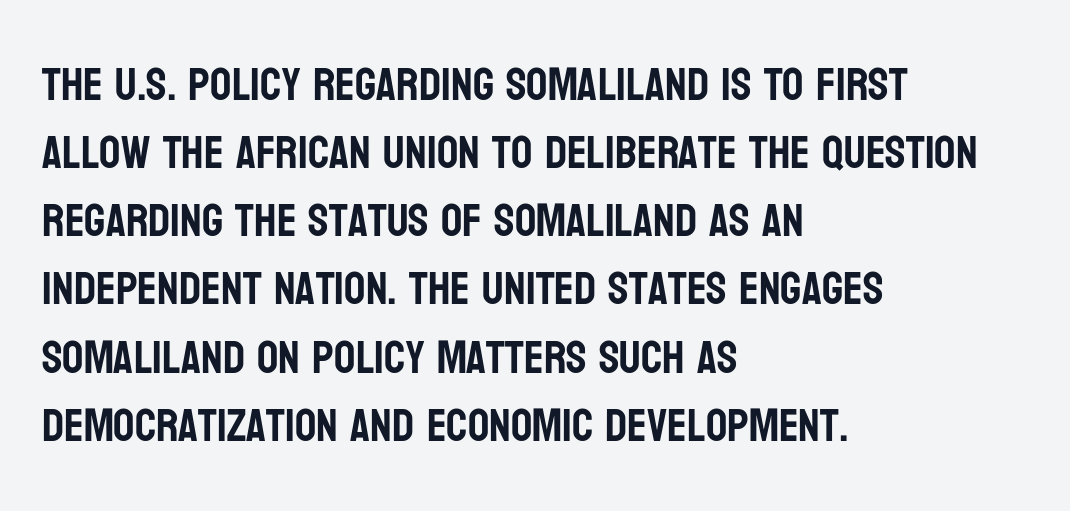
Note the varied advance widths — an 'i' is clearly narrower than an 'm'. Descenders hang freely into open space. In terms of letterspacing, this is plain default setting. Which margin do the lines hug? The left one — the right edge is uneven.
